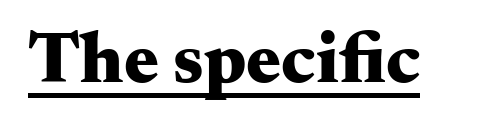
A typesetter would label this face a serif. In terms of letterspacing, this is plain default setting. The typography opts for an upright posture over an oblique one. The lettering is marked with a stroke running underneath it.
